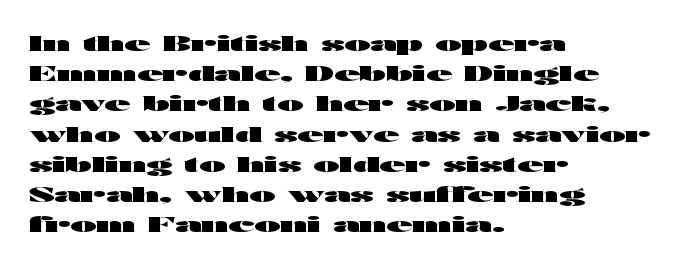
Emphasis by weight is at full strength: bold. Compared with typical body copy, the letter spacing here is the same. The passage shown is not underscored anywhere. Each new line begins a customary step beneath the previous one.
